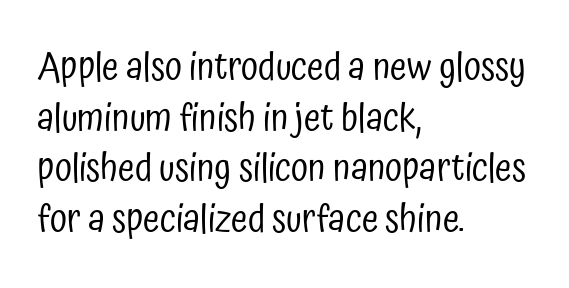
Q: Is the text bold? A: No.
Q: Is the text italic (slanted)? A: No, it is upright.
Q: Is the typeface a serif or a sans-serif typeface? A: Sans-serif.
Q: Is the text underlined? A: No.
Q: How is the paragraph aligned? A: Left-aligned.
Q: Is the spacing between letters normal or unusually wide? A: Normal.
Q: Is the spacing between lines tight, normal or loose? A: Normal.
Q: Width (condensed, normal, or wide)? A: Condensed.
Q: Stroke contrast? A: Low.
Q: x-height? A: Medium.
Q: Monospaced? A: No.
